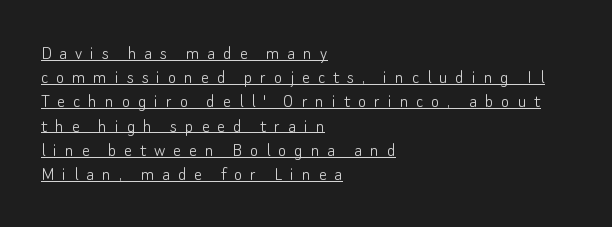
The image shows 20 px text type, upright; set left-aligned, line spacing 1.21x, unusually wide letter spacing (+0.39 em), underlined.
